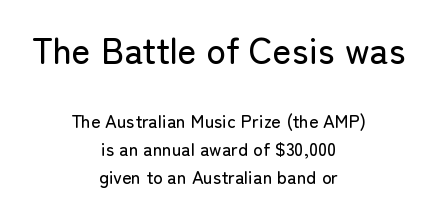
Q: Is the text italic (slanted)? A: No, it is upright.
Q: Is the typeface a serif or a sans-serif typeface? A: Sans-serif.
Q: Is the text underlined? A: No.
Q: How is the paragraph aligned? A: Centered.
Q: Is the spacing between letters normal or unusually wide? A: Normal.
Q: Is the spacing between lines tight, normal or loose? A: Normal.
Q: Which block of text is set in a larger size, the first (top) or the second (bottom)? A: The first (top) one.
Q: Width (condensed, normal, or wide)? A: Normal.
Q: Stroke contrast? A: Low.
Q: x-height? A: Medium.
Q: Monospaced? A: No.
